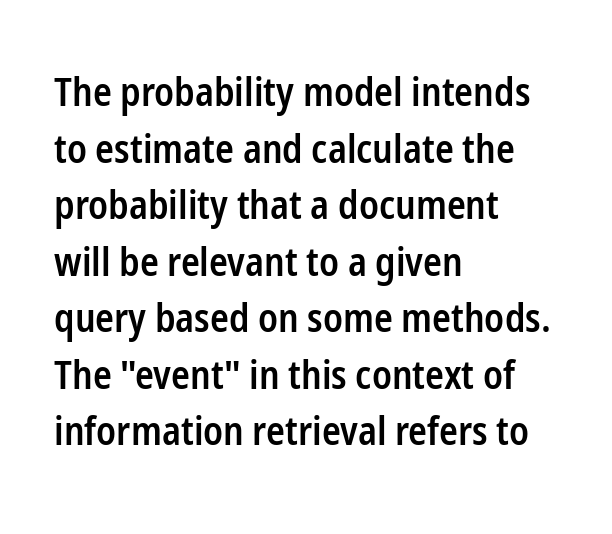
{"serif": "no", "italic": "no", "bold": "semi", "weight": "semibold", "width": "condensed", "stroke_contrast": "low", "x_height": "medium", "monospaced": "no", "underline": "no", "align": "left", "line_spacing": "normal", "line_spacing_ratio": 1.45, "letter_spacing": "normal", "letter_spacing_em": 0.0, "glyph_px": 39}
